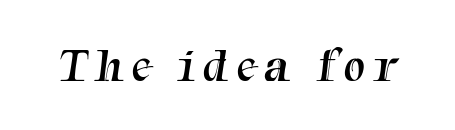
Type style note: has serifs. Letters rest on an invisible, unmarked baseline. Stems here are at most as thick as an everyday book face. Each letter keeps its own natural width here, so spacing adapts to shape.
